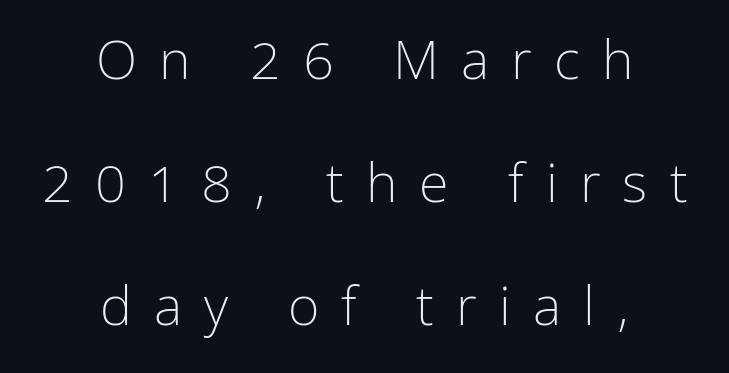
The image shows 54 px light, condensed sans-serif type, upright; set centered, loose line spacing (2.28x), unusually wide letter spacing (+0.41 em), not underlined; low stroke contrast and a medium x-height.
